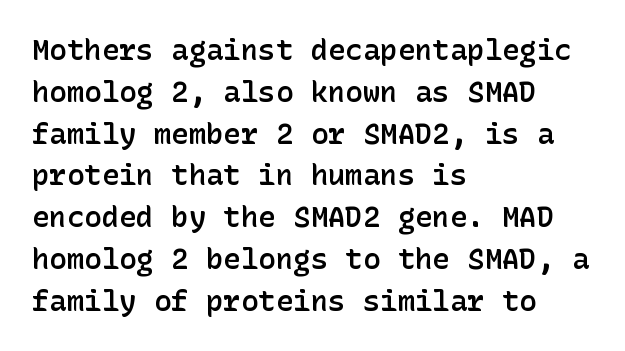
These words are printed semibold, heavier than regular yet not bold. The zone under the glyphs is completely vacant. The axis of the letterforms is exactly vertical. The lines in this sample share a left origin and differ only in where they stop. Typographically, this falls in the sans-serif category.
